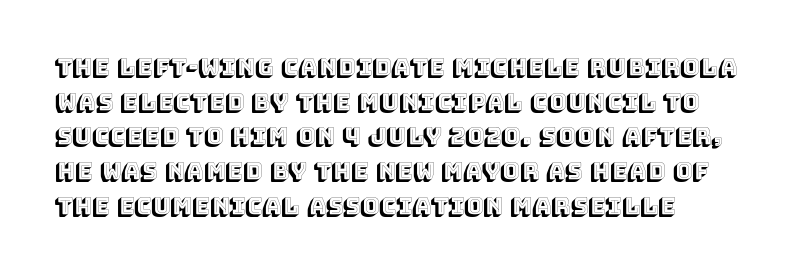
Students, observe: this is what conventionally led text looks like. Has an underline been added? It has not. Words appear dense and cohesive because spacing is normal. If you drew a ruler down the left edge, every line would touch it.
